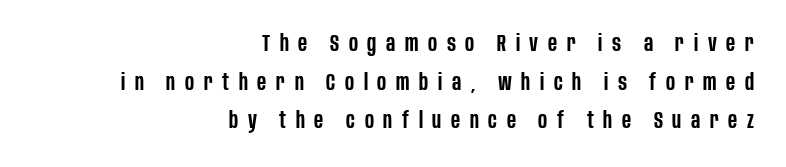
The image shows 23 px text type, upright; set right-aligned, normal line spacing (1.68x), unusually wide letter spacing (+0.42 em), not underlined.
